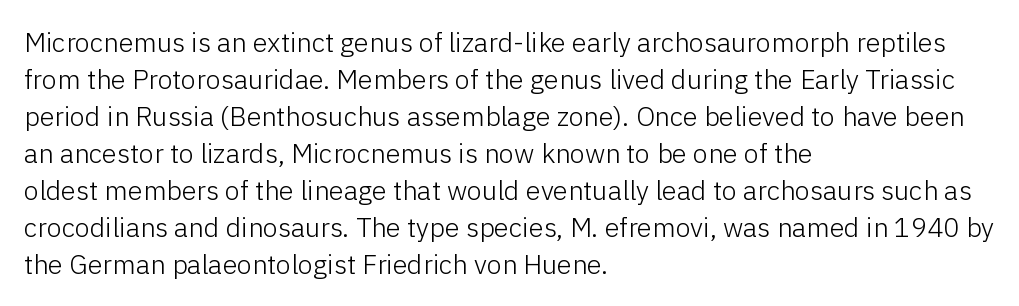
Q: Is the text bold? A: No.
Q: Is the text italic (slanted)? A: No, it is upright.
Q: Is the text underlined? A: No.
Q: How is the paragraph aligned? A: Left-aligned.
Q: Is the spacing between letters normal or unusually wide? A: Normal.
Q: Is the spacing between lines tight, normal or loose? A: Normal.
